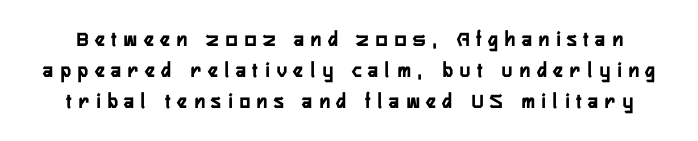
Emphasis by weight is at full strength: bold. Ordinary non-slanted type is in use. The designer left line spacing at the default. The area under the type is left untouched. The type is letterspaced generously, with wide tracking.
